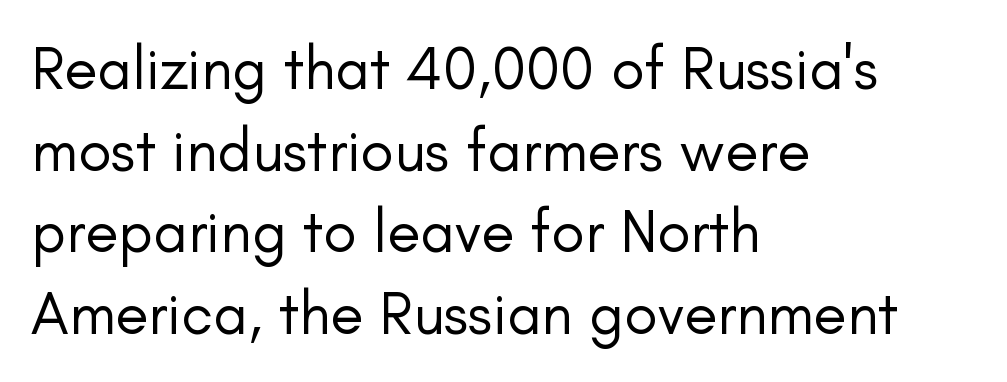
{"serif": "no", "italic": "no", "bold": "no", "weight": "regular", "width": "normal", "stroke_contrast": "low", "x_height": "small", "monospaced": "no", "underline": "no", "align": "left", "line_spacing": "normal", "line_spacing_ratio": 1.34, "letter_spacing": "normal", "letter_spacing_em": 0.0, "glyph_px": 61}
